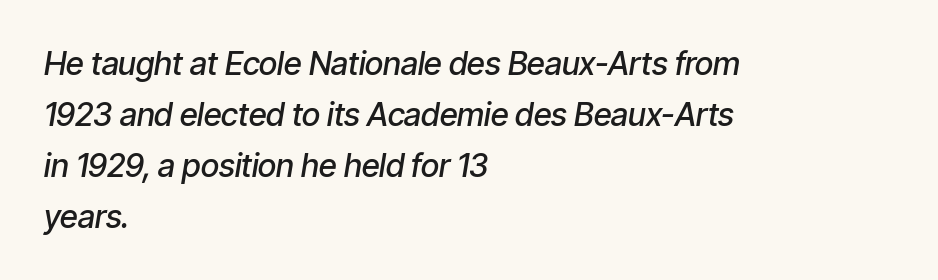
The image shows 32 px semibold, condensed type, italic (leaning right); set left-aligned, normal line spacing (1.59x), normal letter spacing, not underlined; low stroke contrast and a medium x-height.
